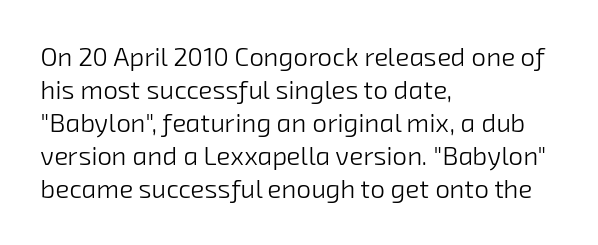
The image shows 26 px text type; set left-aligned, normal line spacing (1.27x), normal letter spacing, not underlined.
